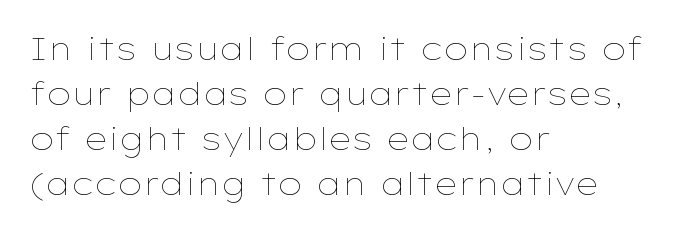
{"italic": "no", "bold": "no", "weight": "thin", "width": "wide", "stroke_contrast": "low", "x_height": "medium", "monospaced": "no", "underline": "no", "align": "left", "line_spacing": "normal", "line_spacing_ratio": 1.45, "letter_spacing": "normal", "letter_spacing_em": 0.0, "glyph_px": 31}
